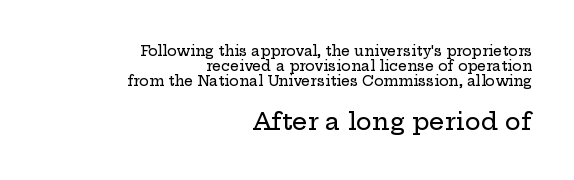
Q: Is the text italic (slanted)? A: No, it is upright.
Q: Is the text underlined? A: No.
Q: How is the paragraph aligned? A: Right-aligned.
Q: Is the spacing between letters normal or unusually wide? A: Normal.
Q: Is the spacing between lines tight, normal or loose? A: Tight.
Q: Which block of text is set in a larger size, the first (top) or the second (bottom)? A: The second (bottom) one.
